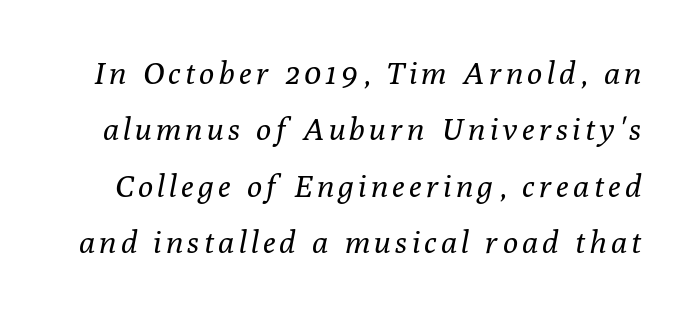
Q: Is the text bold? A: No.
Q: Is the text italic (slanted)? A: Yes, it leans right by about 10 degrees.
Q: Is the typeface a serif or a sans-serif typeface? A: Serif.
Q: Is the text underlined? A: No.
Q: Width (condensed, normal, or wide)? A: Normal.
Q: Stroke contrast? A: Low.
Q: x-height? A: Medium.
Q: Monospaced? A: No.
